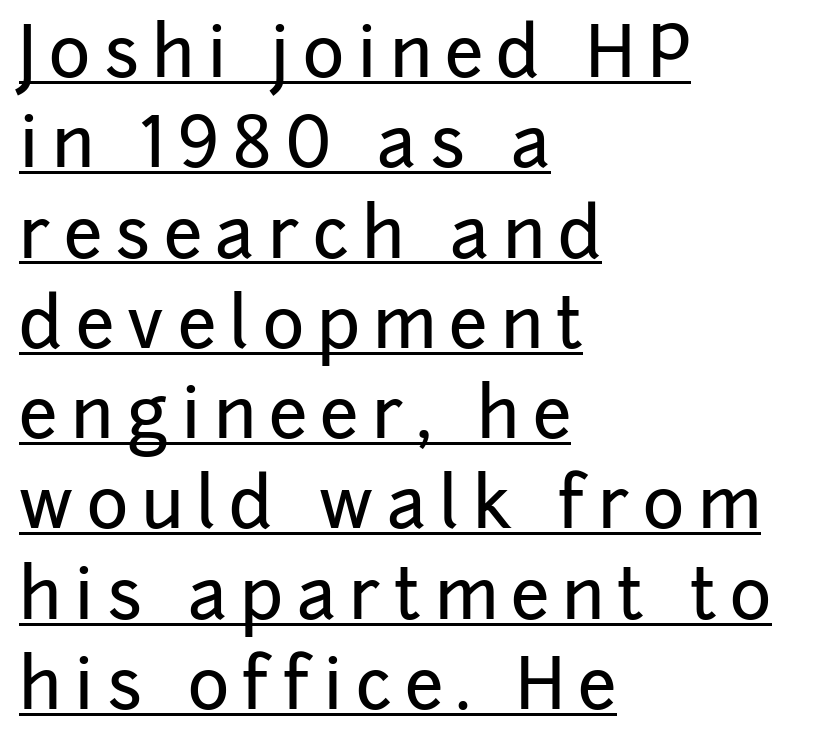
Q: Is the text italic (slanted)? A: No, it is upright.
Q: Is the typeface a serif or a sans-serif typeface? A: Sans-serif.
Q: Is the text underlined? A: Yes.
Q: How is the paragraph aligned? A: Left-aligned.
Q: Is the spacing between lines tight, normal or loose? A: Normal.
Q: Width (condensed, normal, or wide)? A: Normal.
Q: Stroke contrast? A: Low.
Q: x-height? A: Medium.
Q: Monospaced? A: No.
